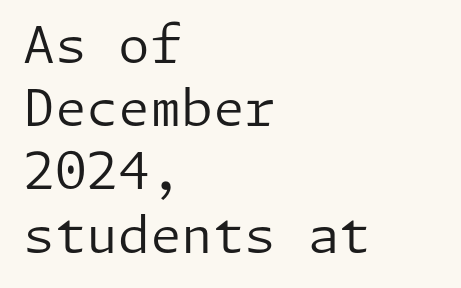
The image shows 51 px regular-weight sans-serif type, upright; set left-aligned, line spacing 1.24x, normal letter spacing, not underlined; low stroke contrast and a medium x-height.
